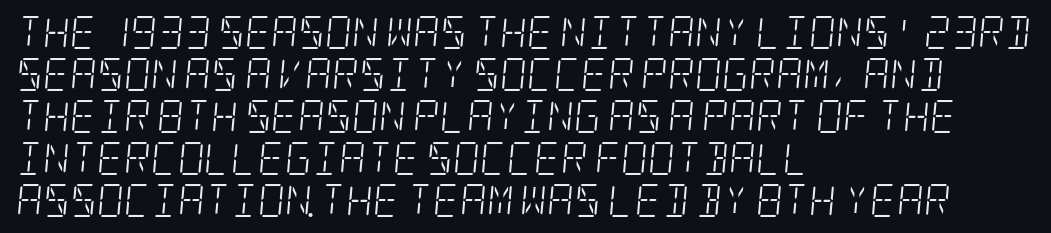
{"serif": "yes", "italic": "yes", "lean": "right", "slant_degrees": 5, "bold": "no", "weight": "light", "width": "condensed", "stroke_contrast": "low", "x_height": "large", "underline": "no", "align": "left", "line_spacing": "normal", "line_spacing_ratio": 1.27, "letter_spacing": "normal", "letter_spacing_em": 0.0, "glyph_px": 33}
